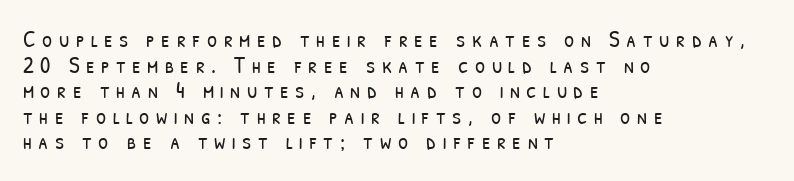
{"bold": "no", "underline": "no", "align": "left", "line_spacing": "tight", "line_spacing_ratio": 1.11, "letter_spacing": "wide", "letter_spacing_em": 0.28, "glyph_px": 23}
